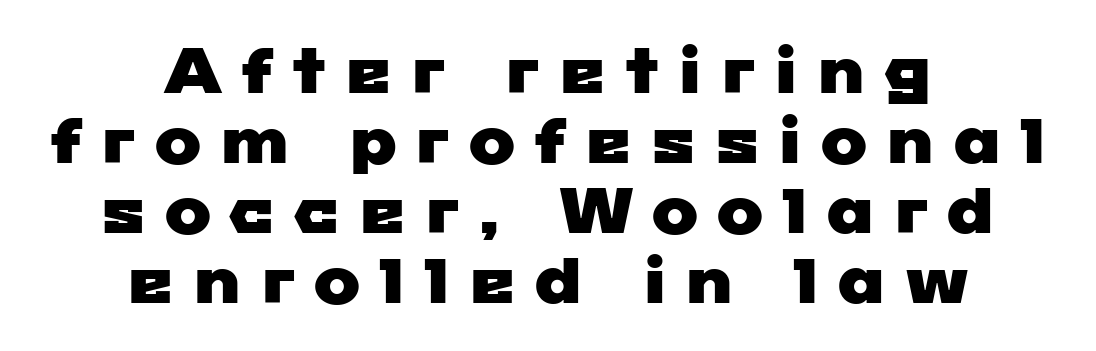
The image shows 63 px wide sans-serif type; set centered, tight line spacing (1.11x), unusually wide letter spacing (+0.27 em), not underlined; low stroke contrast and a medium x-height.
